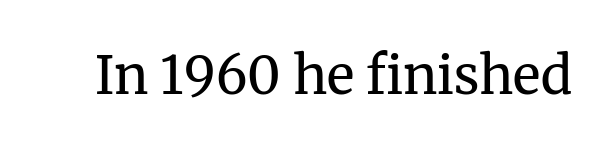
The image shows 52 px regular-weight serif type, upright; set normal letter spacing, not underlined; medium stroke contrast and a medium x-height.
